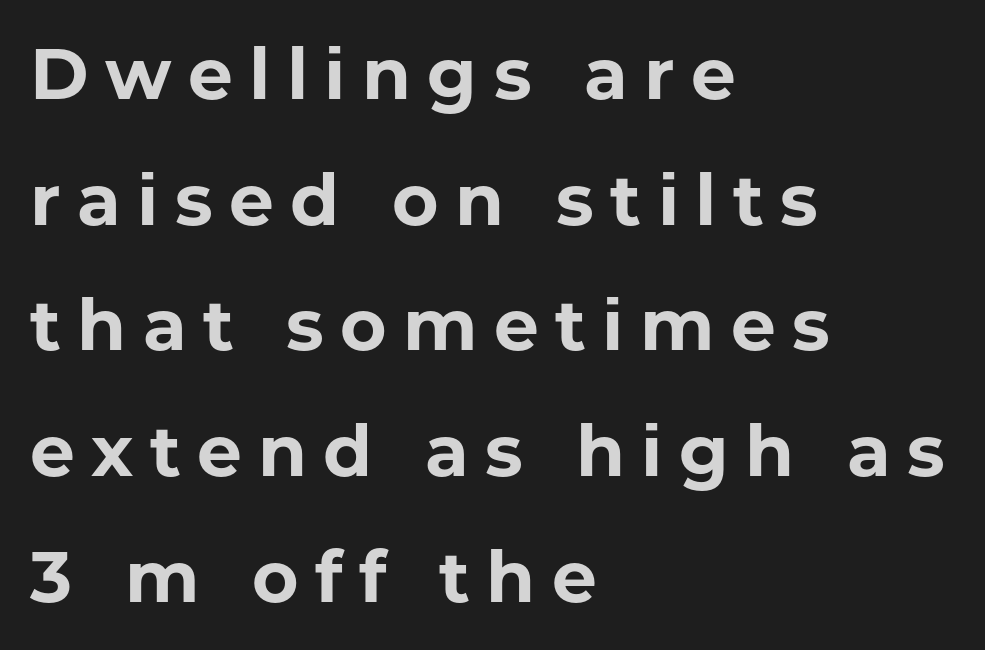
Which margin do the lines hug? The left one — the right edge is uneven. Short note: letters widely spaced. Character widths vary here, with narrow letters taking less room than wide ones. The rendering shows plain stroke endings on the letterforms — a sans-serif design.
